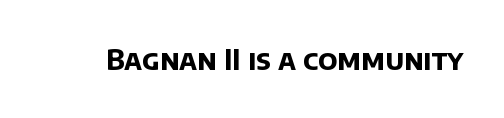
Q: Is the text bold? A: Yes.
Q: Is the typeface a serif or a sans-serif typeface? A: Sans-serif.
Q: Is the text underlined? A: No.
Q: Is the spacing between letters normal or unusually wide? A: Normal.
Q: Width (condensed, normal, or wide)? A: Normal.
Q: Stroke contrast? A: Low.
Q: x-height? A: Large.
Q: Monospaced? A: No.
